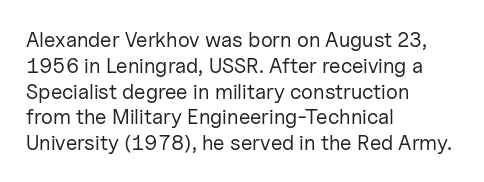
The image shows 21 px text type, upright; set left-aligned, line spacing 1.23x, normal letter spacing, not underlined.
